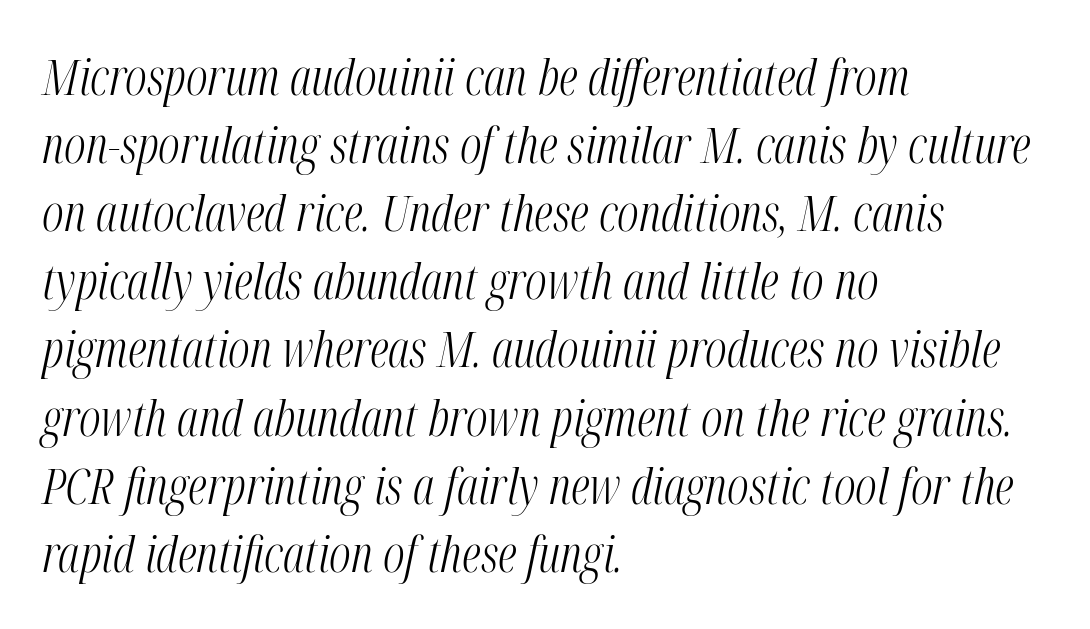
{"italic": "yes", "lean": "right", "slant_degrees": 12, "bold": "no", "weight": "light", "width": "condensed", "stroke_contrast": "medium", "x_height": "medium", "monospaced": "no", "underline": "no", "align": "left", "line_spacing": "normal", "line_spacing_ratio": 1.39, "letter_spacing": "normal", "letter_spacing_em": 0.0, "glyph_px": 49}
